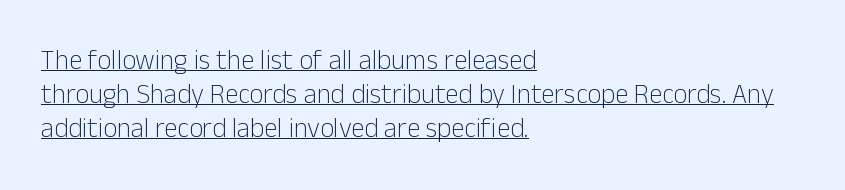
The image shows 27 px text type, upright; set left-aligned, normal line spacing (1.26x), normal letter spacing, underlined.
